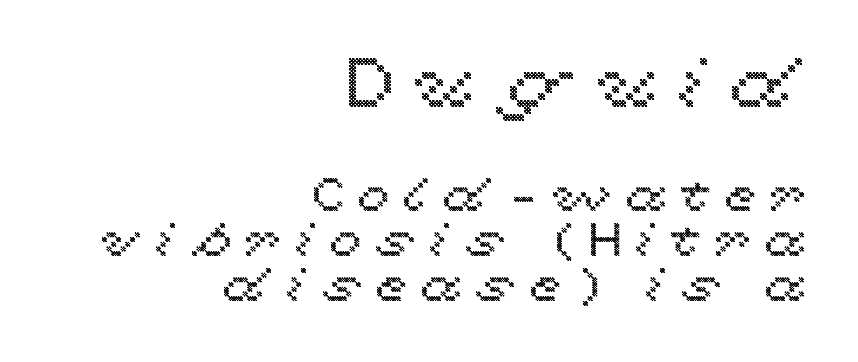
All the whitespace from short lines collects on the left. The letters advance in unequal steps, a hallmark of proportional type. A clean baseline with only descenders dipping below it.
